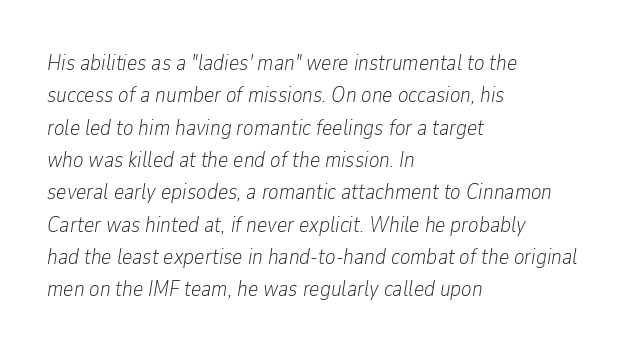
Does the leading feel generous? No, just average. This sample uses plain, unmodified letter spacing. Descenders hang freely into open space. A quiet, ordinary-to-light weight characterises the typeface. Emphasis-style slanted type is in use.
